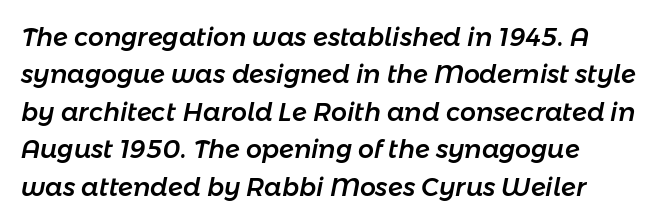
{"italic": "yes", "lean": "right", "slant_degrees": 11, "underline": "no", "line_spacing": "normal", "line_spacing_ratio": 1.5, "letter_spacing": "normal", "letter_spacing_em": 0.0, "glyph_px": 25}
